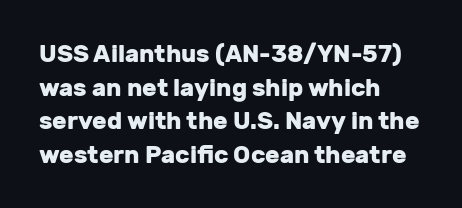
The image shows 24 px bold type, upright; set left-aligned, normal line spacing (1.4x), normal letter spacing, not underlined.
